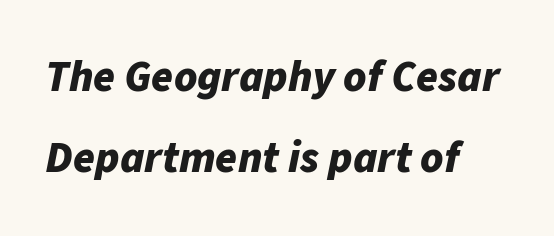
Q: Is the text bold? A: Yes.
Q: Is the text italic (slanted)? A: Yes, it leans right by about 11 degrees.
Q: Is the text underlined? A: No.
Q: How is the paragraph aligned? A: Left-aligned.
Q: Is the spacing between letters normal or unusually wide? A: Normal.
Q: Width (condensed, normal, or wide)? A: Normal.
Q: Stroke contrast? A: Low.
Q: x-height? A: Medium.
Q: Monospaced? A: No.
